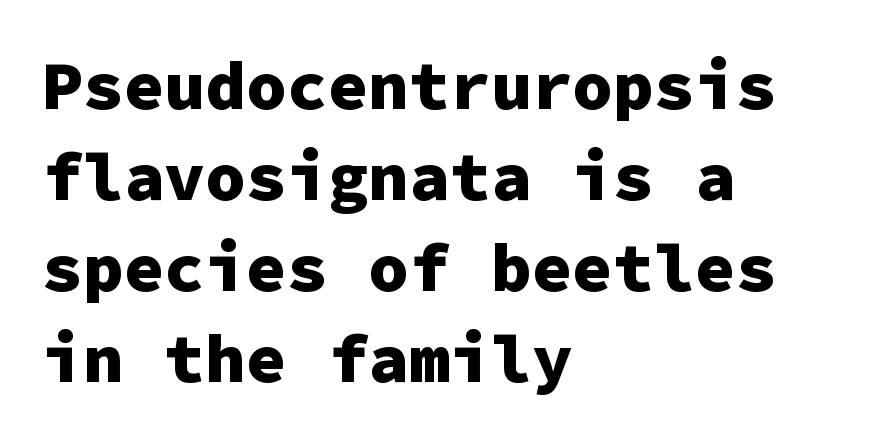
The image shows 68 px heavy sans-serif type, upright, monospaced; set left-aligned, normal line spacing (1.34x), normal letter spacing, not underlined; low stroke contrast and a medium x-height.
